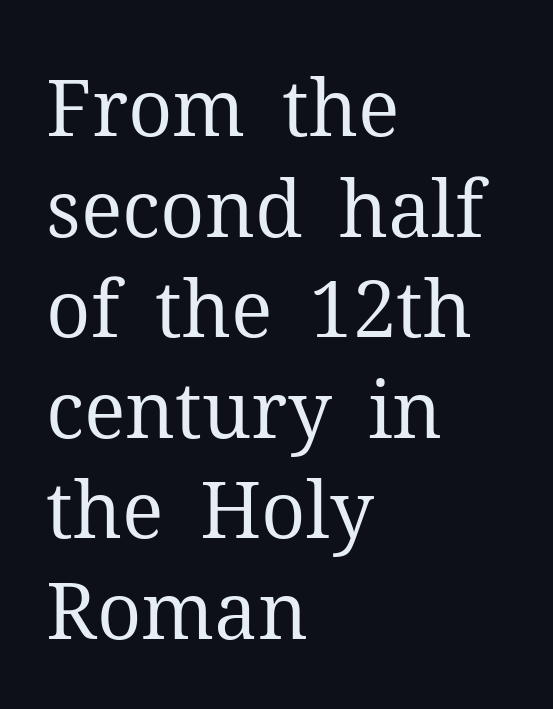
{"serif": "yes", "italic": "no", "bold": "no", "weight": "regular", "width": "normal", "stroke_contrast": "medium", "x_height": "medium", "monospaced": "no", "underline": "no", "align": "left", "line_spacing": "normal", "line_spacing_ratio": 1.29, "letter_spacing": "normal", "letter_spacing_em": 0.0, "glyph_px": 78}
